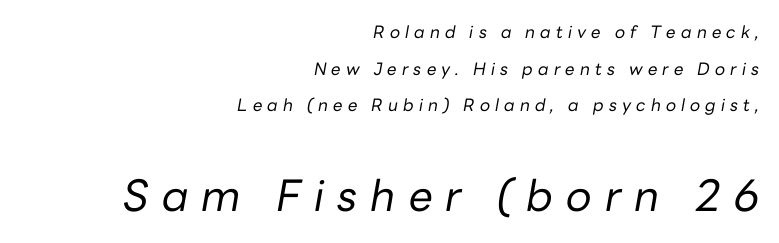
{"italic": "yes", "lean": "right", "slant_degrees": 10, "bold": "no", "weight": "regular", "width": "normal", "stroke_contrast": "low", "x_height": "medium", "monospaced": "no", "underline": "no", "align": "right", "line_spacing": "loose", "line_spacing_ratio": 2.16, "letter_spacing": "wide", "letter_spacing_em": 0.3, "larger_block": "second", "size_ratio": 2.53, "glyph_px": 43}
